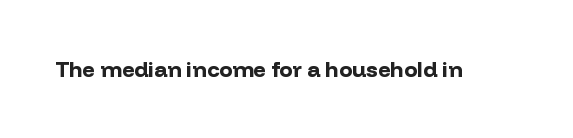
Short note: letters normally spaced. Words float on clear page, feet unadorned. The letters stand upright; this is a roman face. Heavy, bold letterforms.
